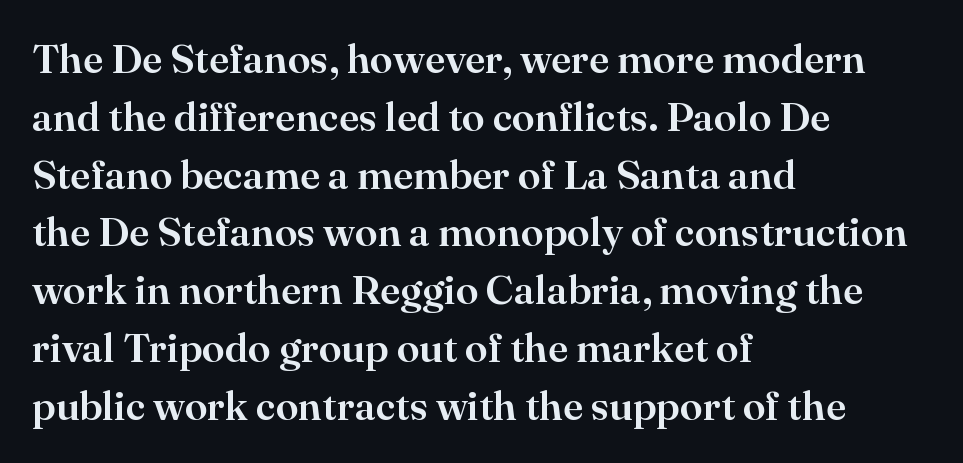
Q: Is the text italic (slanted)? A: No, it is upright.
Q: Is the typeface a serif or a sans-serif typeface? A: Serif.
Q: Is the text underlined? A: No.
Q: How is the paragraph aligned? A: Left-aligned.
Q: Is the spacing between letters normal or unusually wide? A: Normal.
Q: Is the spacing between lines tight, normal or loose? A: Normal.
Q: Width (condensed, normal, or wide)? A: Normal.
Q: Stroke contrast? A: High.
Q: x-height? A: Small.
Q: Monospaced? A: No.
